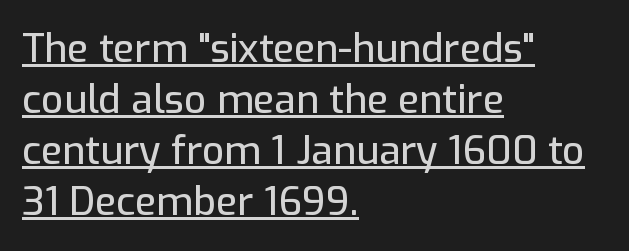
{"serif": "no", "italic": "no", "width": "normal", "stroke_contrast": "low", "x_height": "medium", "monospaced": "no", "underline": "yes", "align": "left", "line_spacing": "normal", "line_spacing_ratio": 1.31, "letter_spacing": "normal", "letter_spacing_em": 0.0, "glyph_px": 39}
